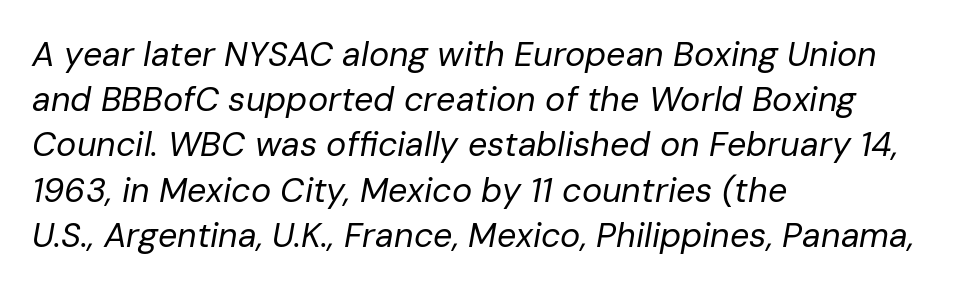
How are the letters spaced? Ordinarily, with no added tracking. Caption: multi-line text, flush left, ragged right. Is there much room between lines? A standard amount, neither cramped nor airy. Letters have the restrained weight of plain body copy at most.
